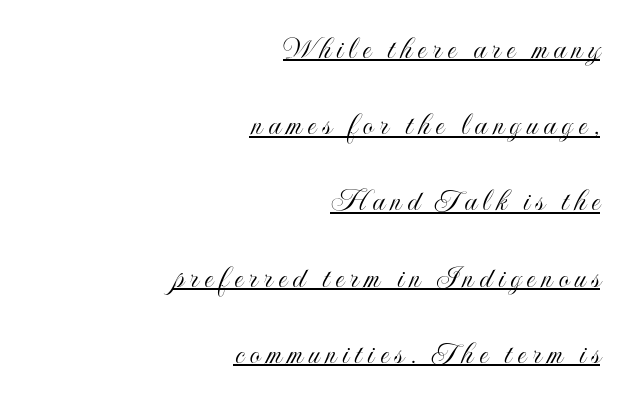
The rendering uses a large line-height, opening up the rows. Varying glyph widths throughout — classic text-font behaviour. Every word sits above its own underline. These lines stack with their right ends in a neat column.
